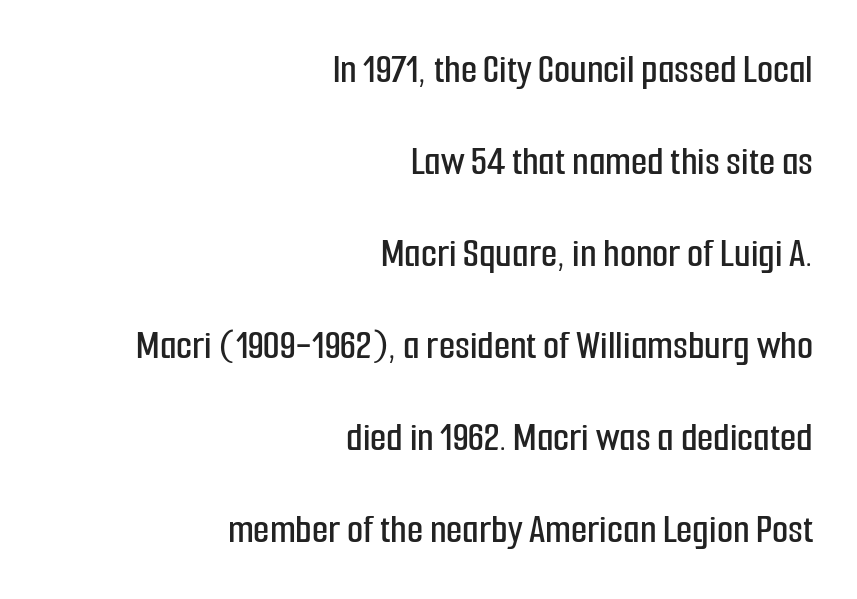
Q: Is the text italic (slanted)? A: No, it is upright.
Q: Is the typeface a serif or a sans-serif typeface? A: Sans-serif.
Q: Is the text underlined? A: No.
Q: How is the paragraph aligned? A: Right-aligned.
Q: Is the spacing between letters normal or unusually wide? A: Normal.
Q: Is the spacing between lines tight, normal or loose? A: Loose.
Q: Width (condensed, normal, or wide)? A: Condensed.
Q: Stroke contrast? A: Low.
Q: x-height? A: Medium.
Q: Monospaced? A: No.
